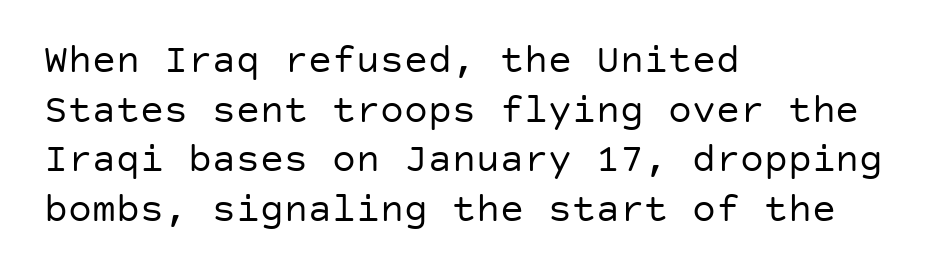
Q: Is the text bold? A: No.
Q: Is the text italic (slanted)? A: No, it is upright.
Q: Is the typeface a serif or a sans-serif typeface? A: Sans-serif.
Q: Is the text underlined? A: No.
Q: How is the paragraph aligned? A: Left-aligned.
Q: Is the spacing between letters normal or unusually wide? A: Normal.
Q: Width (condensed, normal, or wide)? A: Normal.
Q: Stroke contrast? A: Low.
Q: x-height? A: Large.
